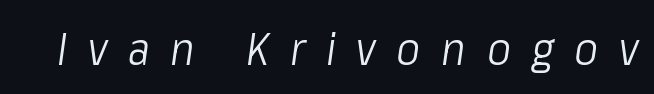
The image shows 45 px light, condensed type, italic (leaning right); set unusually wide letter spacing (+0.46 em), not underlined; low stroke contrast and a medium x-height.
